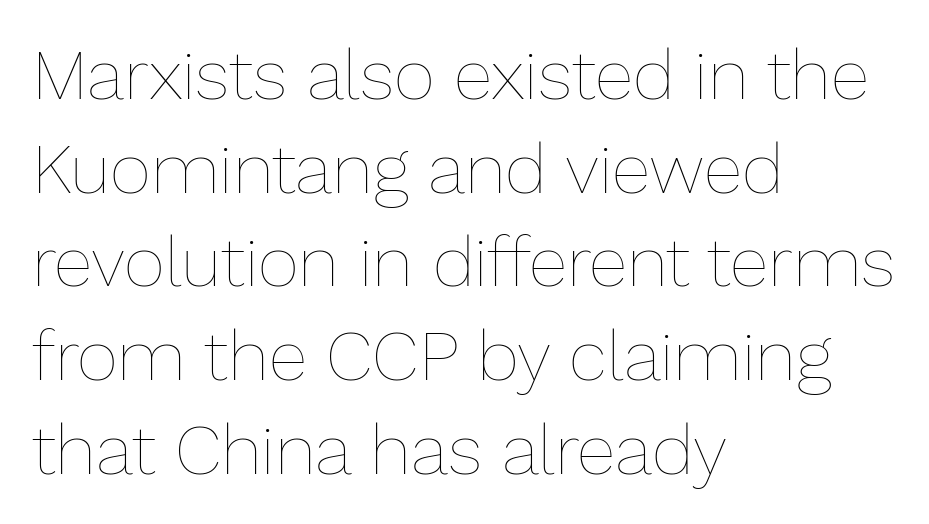
Q: Is the text bold? A: No.
Q: Is the text italic (slanted)? A: No, it is upright.
Q: Is the text underlined? A: No.
Q: How is the paragraph aligned? A: Left-aligned.
Q: Is the spacing between letters normal or unusually wide? A: Normal.
Q: Is the spacing between lines tight, normal or loose? A: Normal.
Q: Width (condensed, normal, or wide)? A: Normal.
Q: Stroke contrast? A: Low.
Q: x-height? A: Medium.
Q: Monospaced? A: No.
